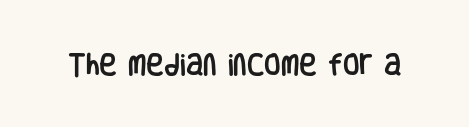
Q: Is the text italic (slanted)? A: No, it is upright.
Q: Is the text underlined? A: No.
Q: Is the spacing between letters normal or unusually wide? A: Normal.
